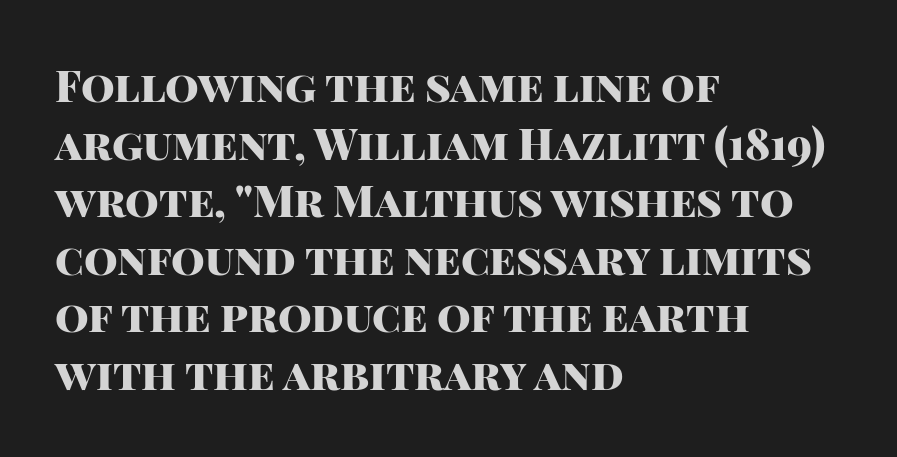
What stands out about the letter spacing? Nothing — it is the standard amount. The passage shown is typed in a proportional face where columns would drift. You'd pick this weight for a headline — it's a proper bold. Vertical strokes here are truly vertical. No word sits above an underline. Visually the block forms a straight wall on the left and a jagged coastline on the right.
